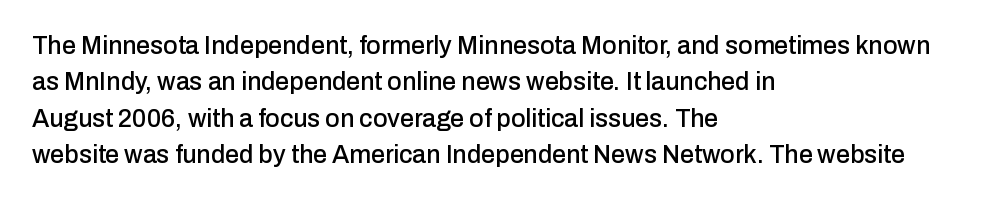
Plain, unruled lines of type. The type is set solid horizontally, with unmodified tracking. Tall strokes in this sample are plumb rather than angled. Regarding leading, the lines here are spaced in the standard way.
